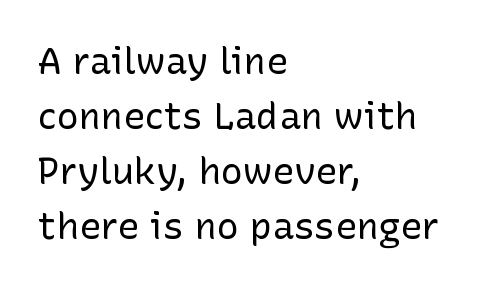
Counters stay open thanks to moderate or lighter strokes. Observe the absence of serifs on each vertical stroke in this sample. Rendered with straight, roman letterforms. The compositor pushed each line to the left boundary.
